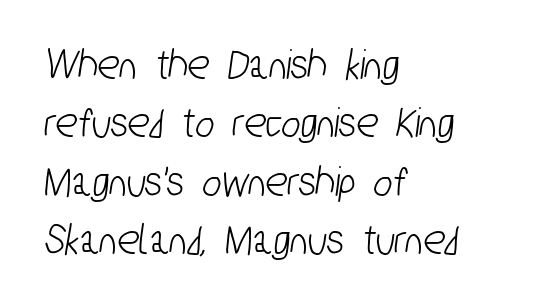
In terms of letterform style, serifs are entirely absent. Rule under the text: the space is simply empty. These lines stack with their left ends in a neat column. The letterforms sit shoulder to shoulder at normal distance.
